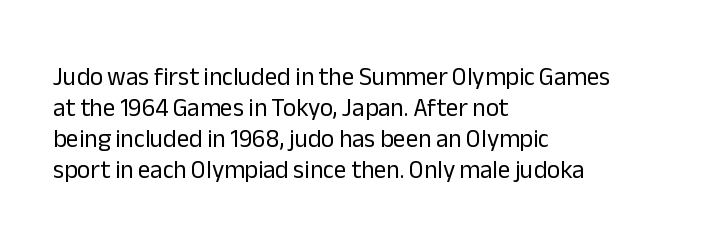
{"italic": "no", "bold": "no", "underline": "no", "align": "left", "line_spacing_ratio": 1.24, "letter_spacing": "normal", "letter_spacing_em": 0.0, "glyph_px": 25}
